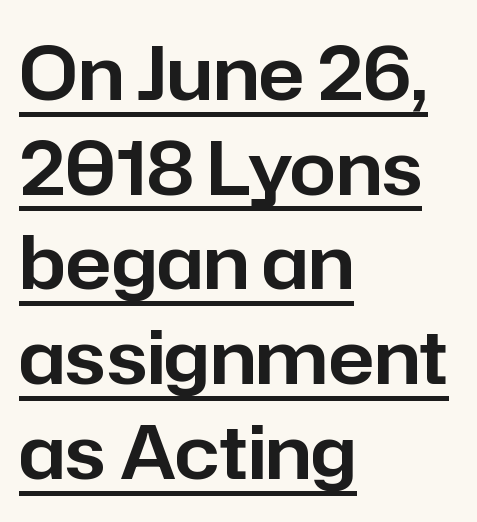
Posture: straight, roman, zero tilt. The characters display no serif detailing; their extremities are plain. Standard letterfit; no display-style spreading of the glyphs. Each letter keeps its own natural width here, so spacing adapts to shape.
